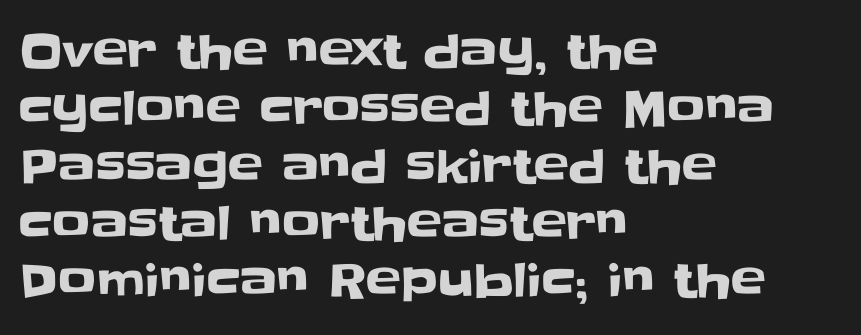
{"serif": "no", "italic": "no", "width": "normal", "stroke_contrast": "low", "x_height": "large", "monospaced": "no", "underline": "no", "align": "left", "line_spacing_ratio": 1.22, "letter_spacing": "normal", "letter_spacing_em": 0.0, "glyph_px": 47}
